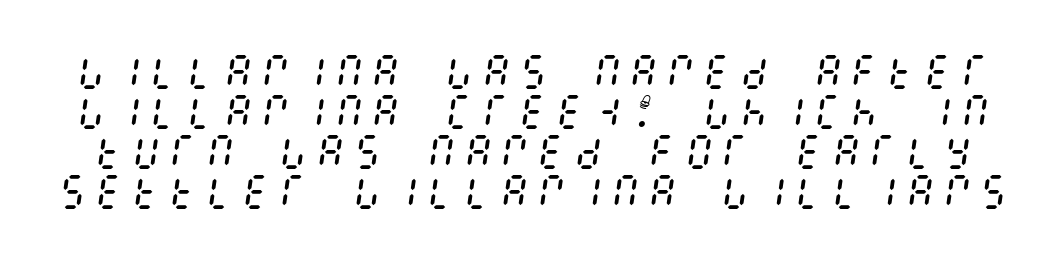
No chunkiness to these letters — they're not bold. Bare-footed words on every line. Interline gaps are noticeably narrow in this sample. The typography opts for an oblique posture over an upright one.
